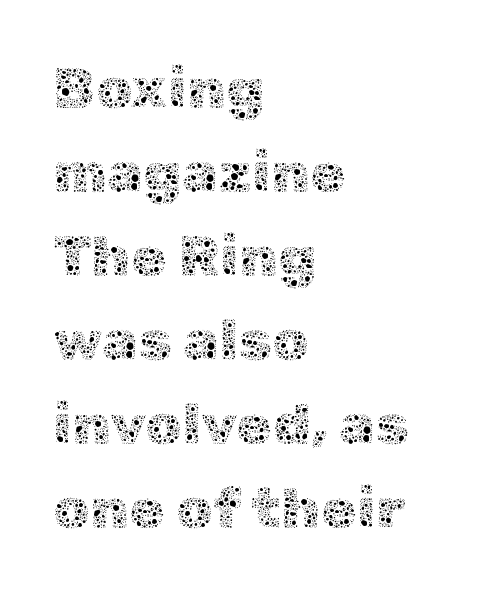
Q: Is the text bold? A: No.
Q: Is the text italic (slanted)? A: No, it is upright.
Q: Is the text underlined? A: No.
Q: How is the paragraph aligned? A: Left-aligned.
Q: Is the spacing between letters normal or unusually wide? A: Normal.
Q: Is the spacing between lines tight, normal or loose? A: Normal.
Q: Width (condensed, normal, or wide)? A: Normal.
Q: x-height? A: Medium.
Q: Monospaced? A: No.
